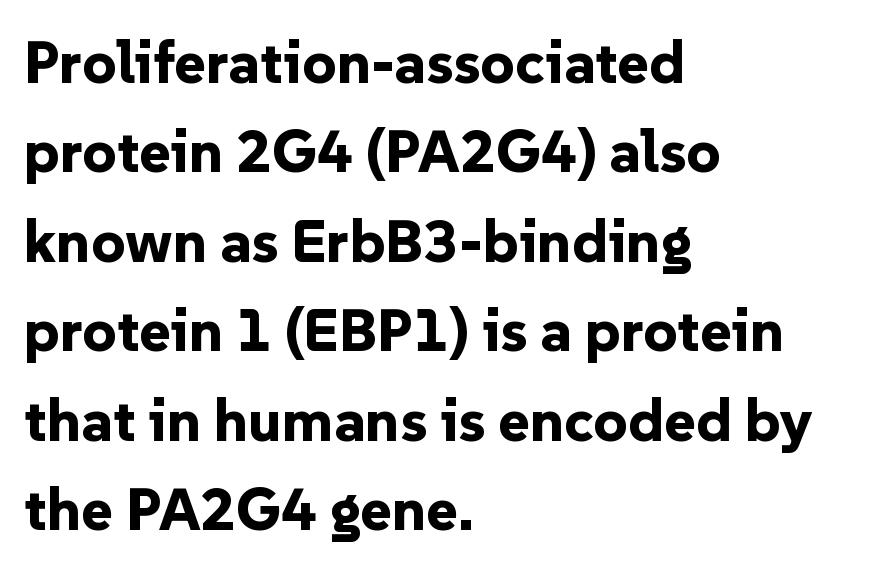
The image shows 60 px bold sans-serif type, upright; set left-aligned, normal line spacing (1.49x), normal letter spacing, not underlined; low stroke contrast and a medium x-height.
